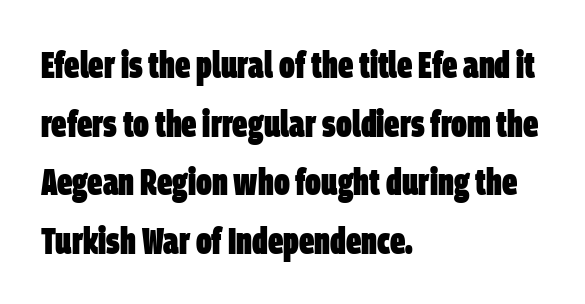
{"serif": "no", "bold": "yes", "weight": "heavy", "width": "condensed", "stroke_contrast": "low", "x_height": "large", "monospaced": "no", "underline": "no", "align": "left", "line_spacing": "normal", "line_spacing_ratio": 1.54, "letter_spacing": "normal", "letter_spacing_em": 0.0, "glyph_px": 38}
